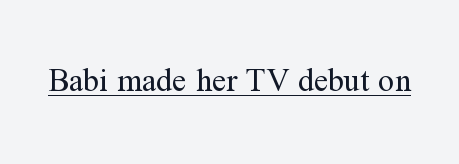
The image shows 32 px regular-weight serif type, upright; set normal letter spacing, underlined; medium stroke contrast and a medium x-height.
